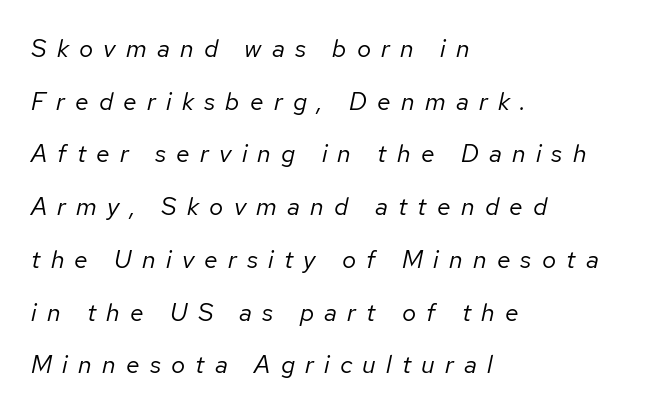
Q: Is the text bold? A: No.
Q: Is the text italic (slanted)? A: Yes, it leans right by about 12 degrees.
Q: Is the text underlined? A: No.
Q: How is the paragraph aligned? A: Left-aligned.
Q: Is the spacing between letters normal or unusually wide? A: Unusually wide.
Q: Is the spacing between lines tight, normal or loose? A: Loose.
